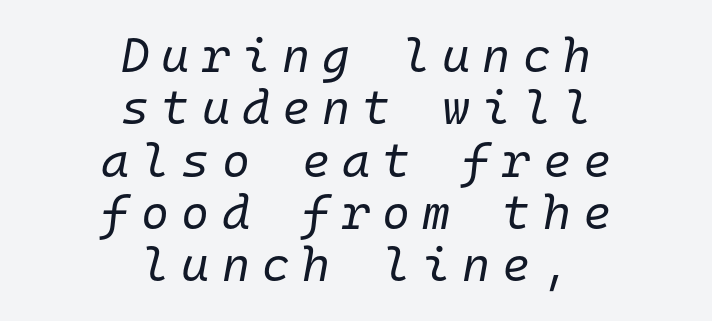
Q: Is the text bold? A: No.
Q: Is the text italic (slanted)? A: Yes, it leans right by about 10 degrees.
Q: Is the text underlined? A: No.
Q: How is the paragraph aligned? A: Centered.
Q: Is the spacing between letters normal or unusually wide? A: Unusually wide.
Q: Is the spacing between lines tight, normal or loose? A: Tight.
Q: Width (condensed, normal, or wide)? A: Normal.
Q: Stroke contrast? A: Low.
Q: x-height? A: Medium.
Q: Monospaced? A: Yes.
